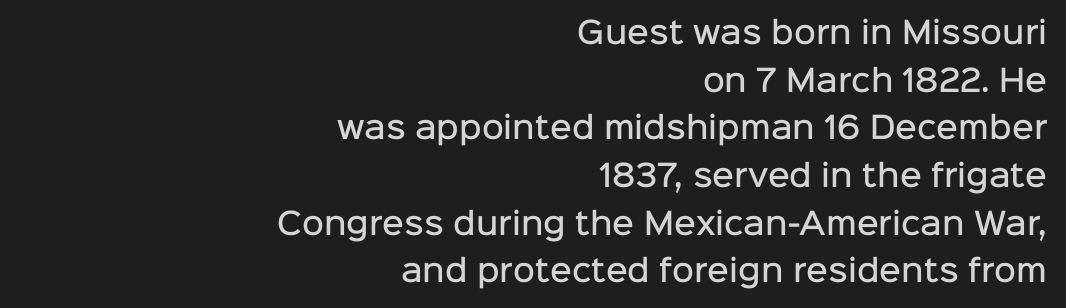
Caption: semibold face, moderately heavy strokes. Students, note that the glyphs here touch the page at normal intervals. You can tell from the bare stems that sans-serif type was used. Every character sits straight up, as roman type does. This sample keeps an unexceptional amount of space between lines.
